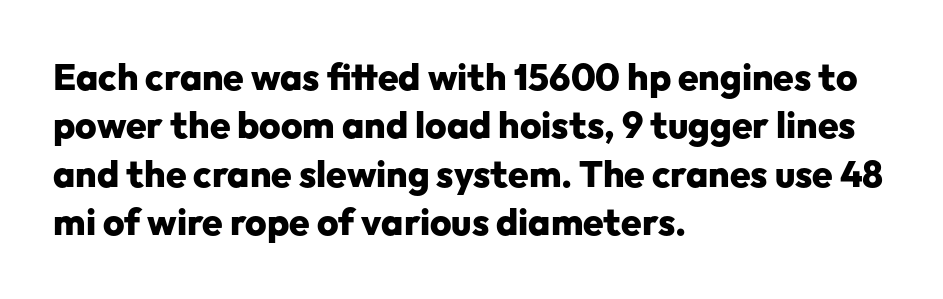
Heavy, bold letterforms. Is this a sans? Yes — the strokes have no serifs. The foot of each line stays bare and open. Characters remain perfectly vertical along every line. Leftover space on each line is placed entirely after the last word. Reading down the column, the eye jumps a familiar distance to each next line.
